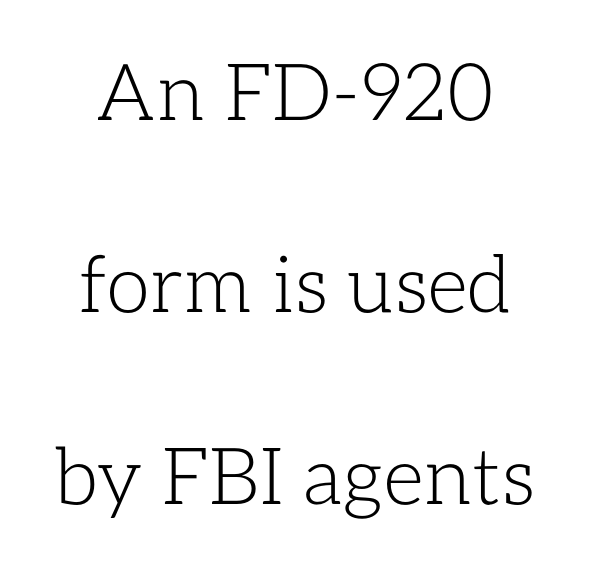
Honestly, there is no underline to notice here at all. The strokes carry an ordinary text weight at most. The type is set solid horizontally, with unmodified tracking. Character widths vary here, with narrow letters taking less room than wide ones. If you measured baseline to baseline, you'd find a long distance.
